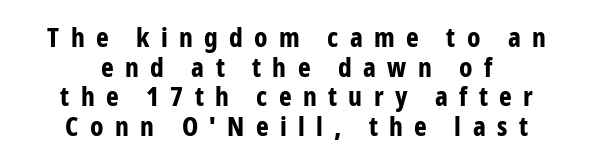
Typeset on center — no edge is straight. Caption: bold face, heavy strokes. The line-height multiplier appears low, near solid setting. Italic: no, the glyphs are upright roman. The zone under the glyphs is completely vacant.
